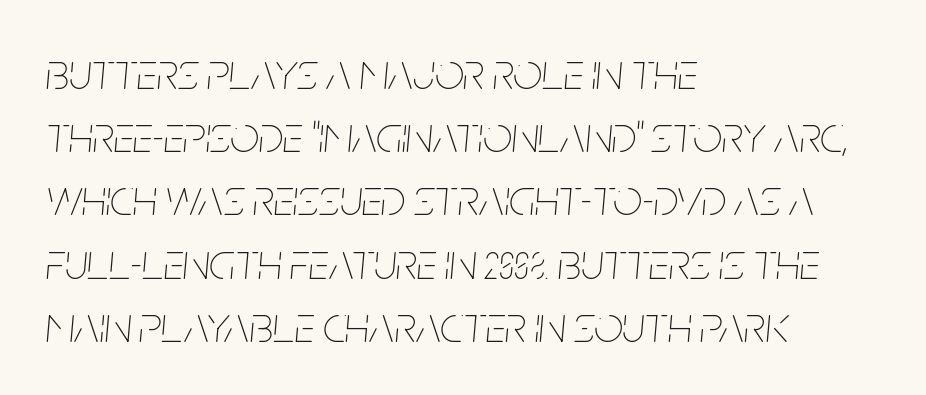
The image shows 51 px thin, condensed type, italic (leaning right); set left-aligned, line spacing 1.24x, normal letter spacing, not underlined; low stroke contrast and a large x-height.
